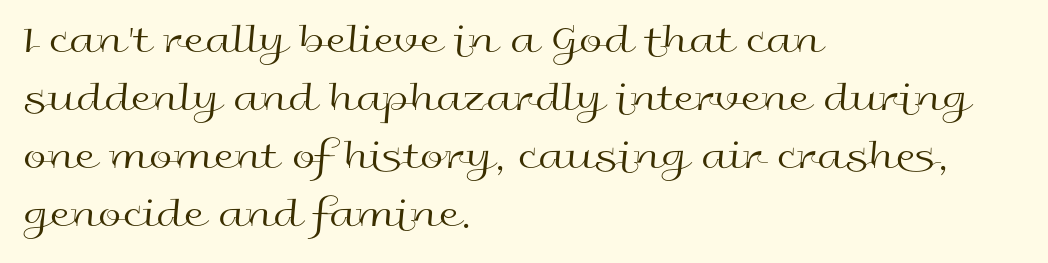
The image shows 42 px regular-weight, wide sans-serif type, upright; set left-aligned, normal line spacing (1.38x), normal letter spacing, not underlined; a medium x-height.
